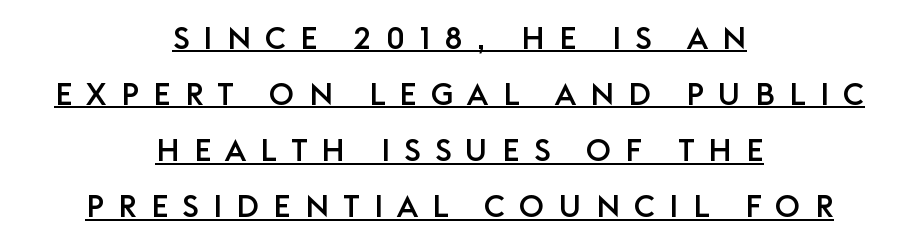
{"serif": "no", "italic": "no", "width": "normal", "stroke_contrast": "low", "x_height": "large", "monospaced": "no", "underline": "yes", "align": "center", "line_spacing_ratio": 1.81, "letter_spacing": "wide", "letter_spacing_em": 0.46, "glyph_px": 31}
